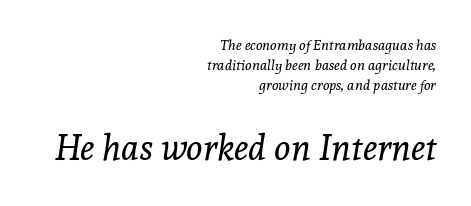
Yep, those are serifs on the letters. Check under the words: just untouched page. Summary of vertical rhythm: regular, with standard interline spacing. Glyph-to-glyph distance matches everyday printed text.
